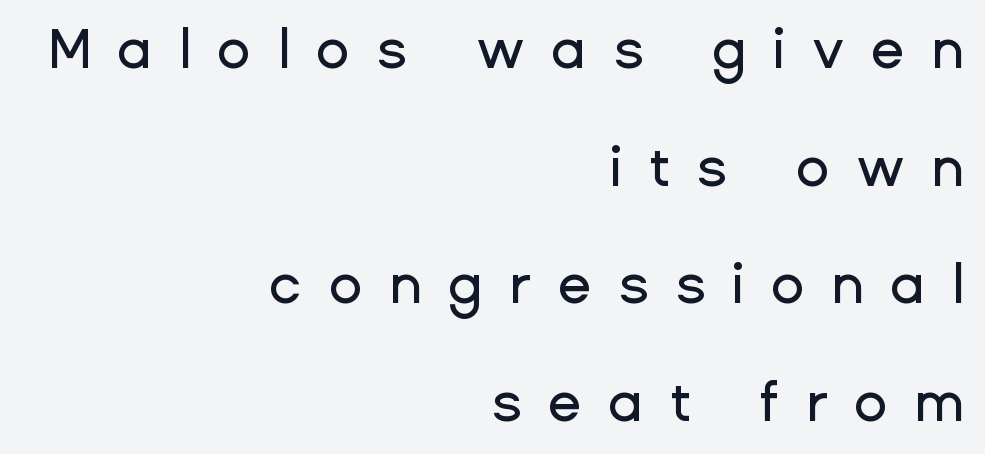
{"serif": "no", "italic": "no", "width": "normal", "stroke_contrast": "low", "x_height": "medium", "monospaced": "no", "underline": "no", "align": "right", "line_spacing": "loose", "line_spacing_ratio": 2.14, "letter_spacing": "wide", "letter_spacing_em": 0.48, "glyph_px": 55}
